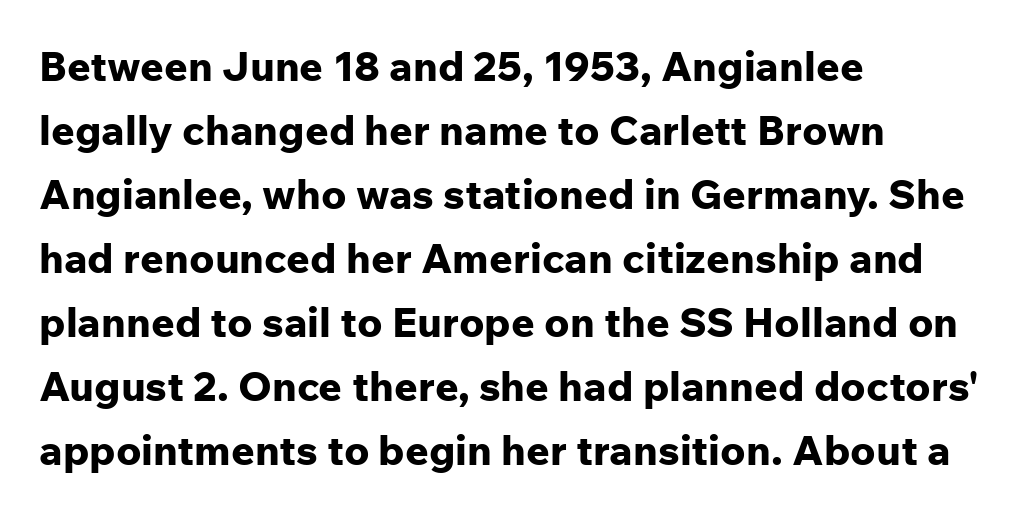
These lines are composed in type without serifs. Vertically, the passage feels balanced, rows spaced as you'd expect. In CSS terms this would be text-align: left. Words appear dense and cohesive because spacing is normal. Varying glyph widths throughout — classic text-font behaviour. Rendered with straight, roman letterforms.
